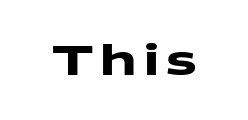
Bold? Absolutely — the strokes are thick and heavy. Type style note: lacks serifs. Character widths vary here, with narrow letters taking less room than wide ones. Letters rest on an invisible, unmarked baseline.
